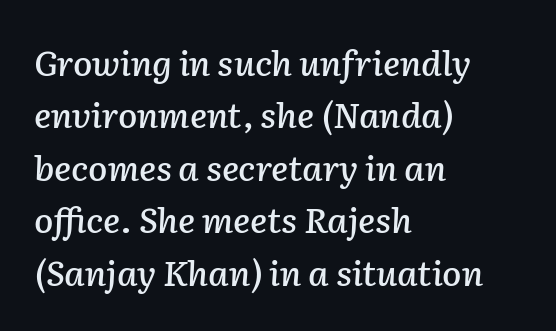
Q: Is the text italic (slanted)? A: Yes, it leans right by about 2 degrees.
Q: Is the text underlined? A: No.
Q: How is the paragraph aligned? A: Left-aligned.
Q: Is the spacing between letters normal or unusually wide? A: Normal.
Q: Is the spacing between lines tight, normal or loose? A: Normal.
Q: Width (condensed, normal, or wide)? A: Normal.
Q: Stroke contrast? A: Low.
Q: x-height? A: Medium.
Q: Monospaced? A: No.
